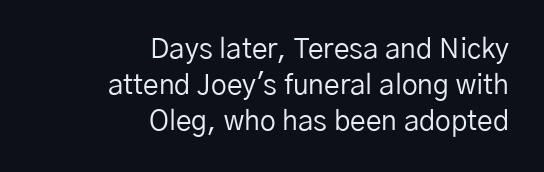
The image shows 28 px regular-weight sans-serif type, upright; set right-aligned, normal line spacing (1.29x), normal letter spacing, not underlined; low stroke contrast and a medium x-height.
